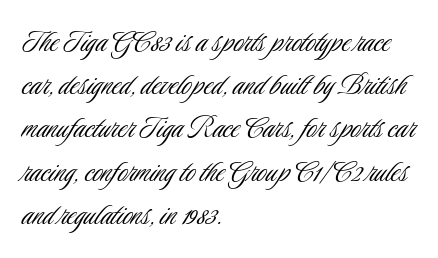
The image shows 34 px light, condensed sans-serif type; set left-aligned, normal line spacing (1.27x), normal letter spacing, not underlined; low stroke contrast and a small x-height.
